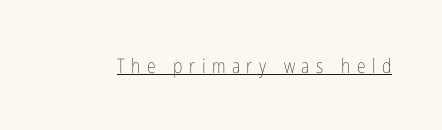
The image shows 20 px text type, upright; set unusually wide letter spacing (+0.32 em), underlined.
